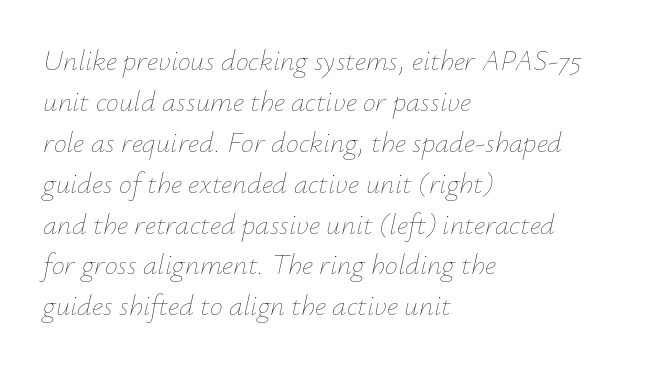
The image shows 29 px thin type, italic (leaning right); set left-aligned, normal line spacing (1.41x), normal letter spacing, not underlined; low stroke contrast and a small x-height.
